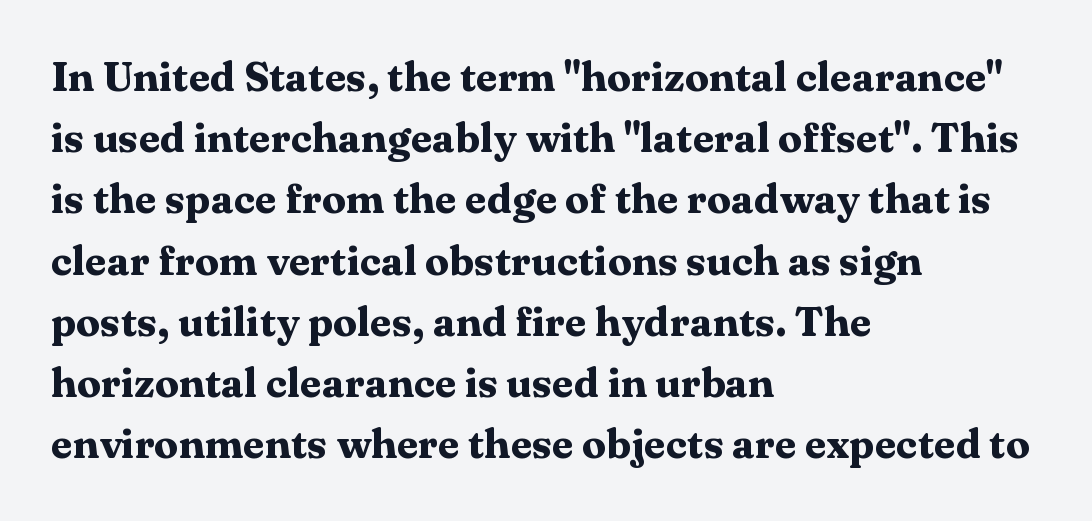
Successive baselines arrive at the customary interval. The passage shown has conventional tracking throughout. Only glyphs here, with clear space below each row. The designer went with a serif here, giving each stem small feet. Which margin do the lines hug? The left one — the right edge is uneven. The strokes are fattened all the way to bold.
